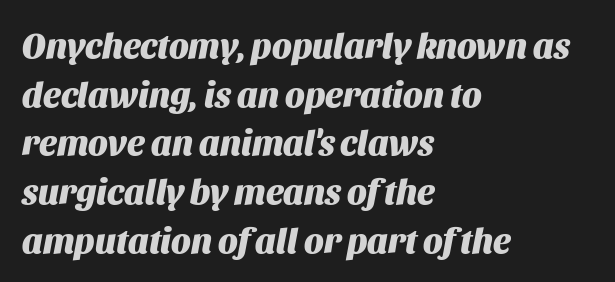
Pretty heavy lettering here — definitely bold. Summary of vertical rhythm: regular, with standard interline spacing. A student would call this left alignment; a typographer would say flush left, rag right. The axis of the letterforms is tilted away from vertical. Standard letterfit; no display-style spreading of the glyphs. This sample has the flowing, uneven cadence of proportional lettering.
